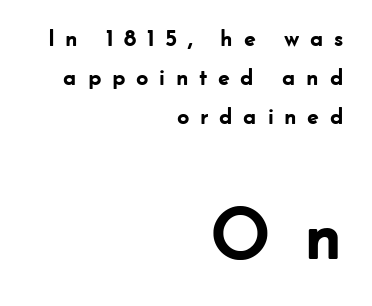
{"serif": "no", "italic": "no", "bold": "yes", "weight": "semibold", "width": "normal", "stroke_contrast": "low", "x_height": "small", "monospaced": "no", "underline": "no", "align": "right", "line_spacing": "normal", "line_spacing_ratio": 1.63, "letter_spacing": "wide", "letter_spacing_em": 0.42, "larger_block": "second", "size_ratio": 3.04, "glyph_px": 73}
